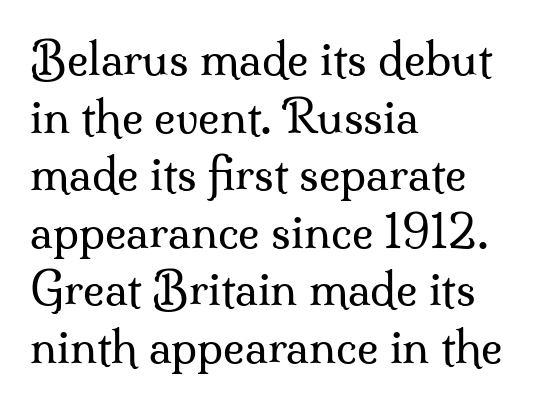
Q: Is the text bold? A: No.
Q: Is the text italic (slanted)? A: No, it is upright.
Q: Is the typeface a serif or a sans-serif typeface? A: Serif.
Q: Is the text underlined? A: No.
Q: How is the paragraph aligned? A: Left-aligned.
Q: Is the spacing between letters normal or unusually wide? A: Normal.
Q: Is the spacing between lines tight, normal or loose? A: Normal.
Q: Width (condensed, normal, or wide)? A: Normal.
Q: Stroke contrast? A: Medium.
Q: x-height? A: Small.
Q: Monospaced? A: No.
